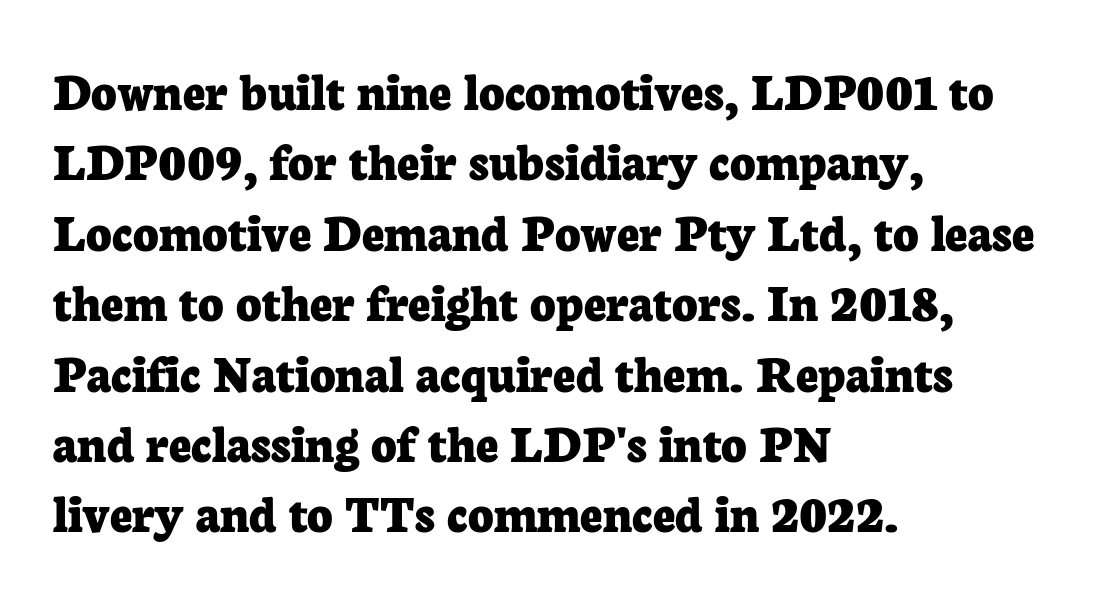
{"serif": "yes", "italic": "no", "bold": "yes", "weight": "bold", "width": "normal", "stroke_contrast": "low", "x_height": "medium", "monospaced": "no", "underline": "no", "align": "left", "line_spacing": "normal", "line_spacing_ratio": 1.28, "letter_spacing": "normal", "letter_spacing_em": 0.0, "glyph_px": 55}
